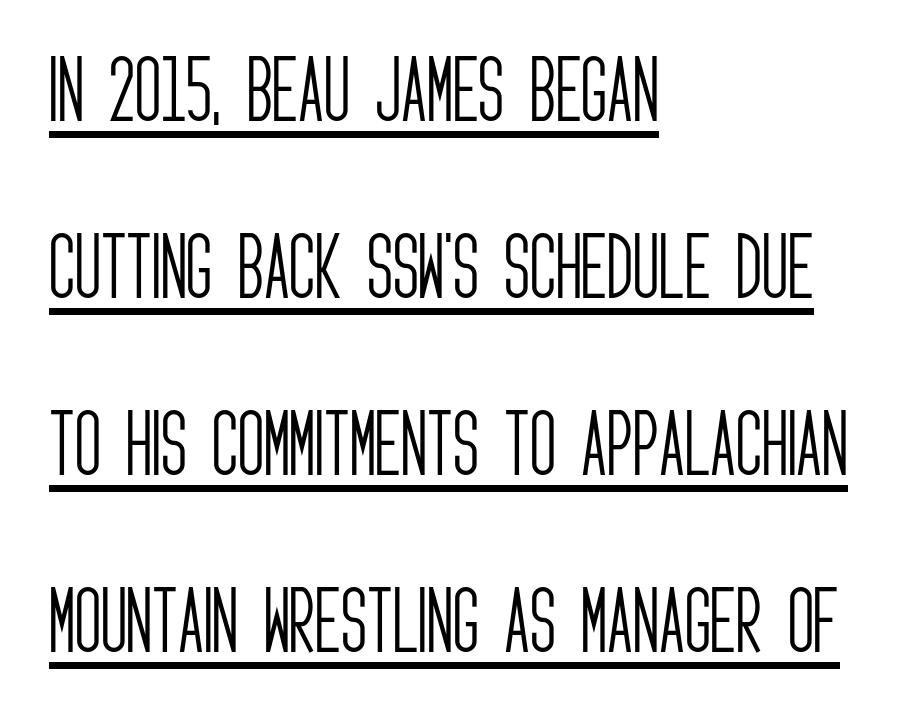
The image shows 72 px light, condensed sans-serif type, upright; set left-aligned, loose line spacing (2.46x), normal letter spacing, underlined; low stroke contrast and a large x-height.
